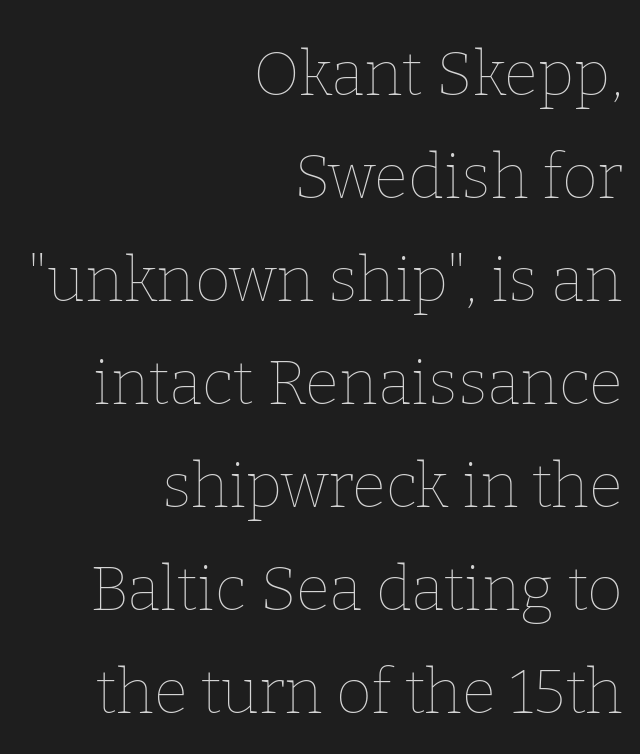
Counters stay open thanks to moderate or lighter strokes. Here the designer chose a conventional face with non-uniform glyph widths. The baseline area is clear. A typesetter would call this leading conventional body-copy spacing.
